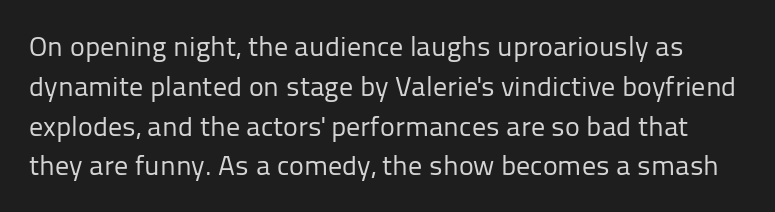
Students, note that the glyphs here touch the page at normal intervals. This block has exactly the height ordinary leading produces. Plain, unruled lines of type. Think standard paragraph weight, or any step lighter than that. The passage shown is typed in a proportional face where columns would drift. Upright lettering throughout.
